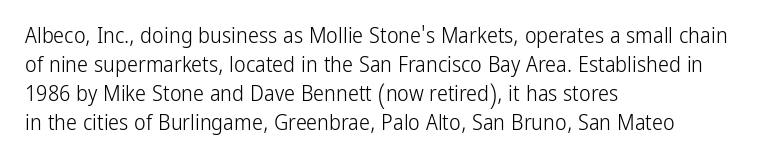
Q: Is the text bold? A: No.
Q: Is the text italic (slanted)? A: No, it is upright.
Q: Is the text underlined? A: No.
Q: How is the paragraph aligned? A: Left-aligned.
Q: Is the spacing between letters normal or unusually wide? A: Normal.
Q: Is the spacing between lines tight, normal or loose? A: Normal.
